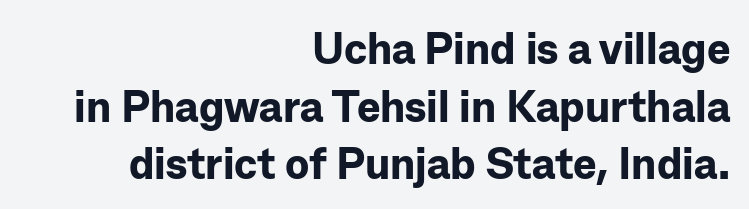
{"serif": "no", "italic": "no", "bold": "yes", "weight": "bold", "width": "normal", "stroke_contrast": "low", "x_height": "medium", "monospaced": "no", "underline": "no", "align": "right", "line_spacing": "normal", "line_spacing_ratio": 1.31, "letter_spacing": "normal", "letter_spacing_em": 0.0, "glyph_px": 44}
